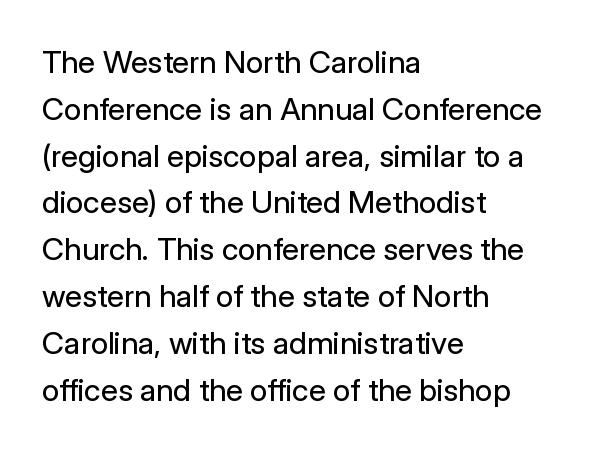
The face looks like a standard text weight, possibly lighter. The text block is weighted toward the left margin, trailing off unevenly rightward. Quick note: interline space is typical. The letters advance in unequal steps, a hallmark of proportional type.
